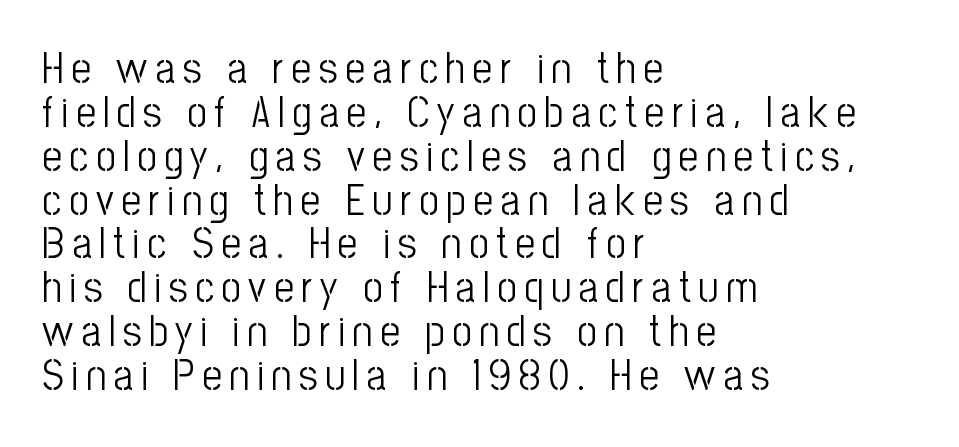
Q: Is the text bold? A: No.
Q: Is the text italic (slanted)? A: No, it is upright.
Q: Is the typeface a serif or a sans-serif typeface? A: Sans-serif.
Q: Is the text underlined? A: No.
Q: How is the paragraph aligned? A: Left-aligned.
Q: Is the spacing between lines tight, normal or loose? A: Tight.
Q: Width (condensed, normal, or wide)? A: Condensed.
Q: Stroke contrast? A: Low.
Q: x-height? A: Medium.
Q: Monospaced? A: No.
